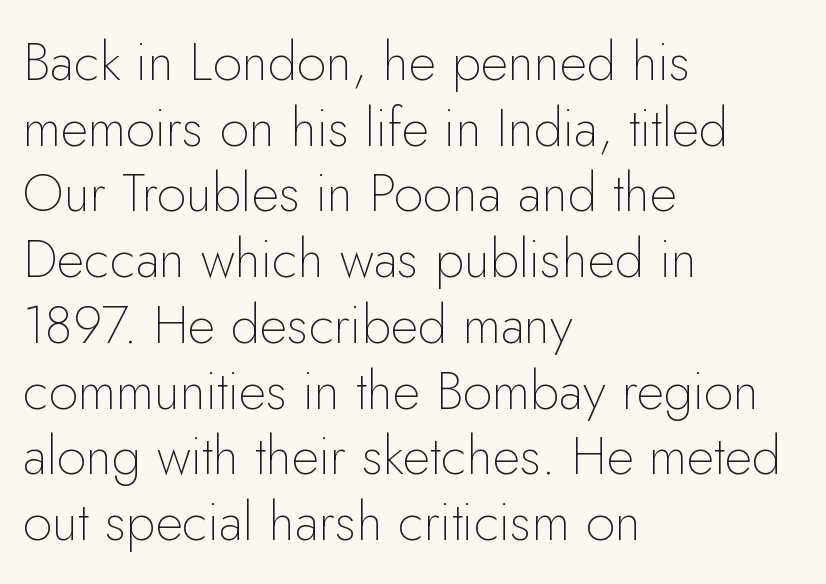
Characters follow at the spacing the type designer built in. Do the characters align in a grid? No, the font is proportional. No chunkiness to these letters — they're not bold. You can tell from the bare stems that sans-serif type was used. The strip under each line holds only bare page.
